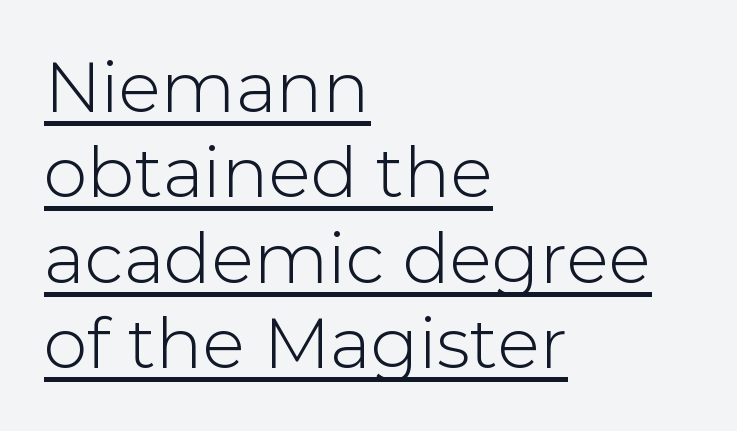
Q: Is the text italic (slanted)? A: No, it is upright.
Q: Is the typeface a serif or a sans-serif typeface? A: Sans-serif.
Q: Is the text underlined? A: Yes.
Q: How is the paragraph aligned? A: Left-aligned.
Q: Is the spacing between letters normal or unusually wide? A: Normal.
Q: Width (condensed, normal, or wide)? A: Normal.
Q: Stroke contrast? A: Low.
Q: x-height? A: Medium.
Q: Monospaced? A: No.
